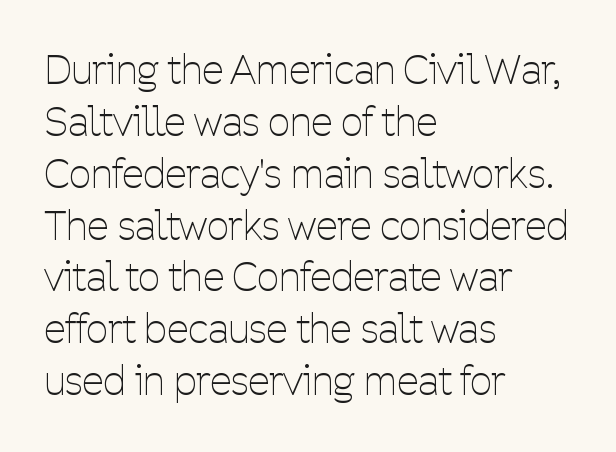
Q: Is the text bold? A: No.
Q: Is the text italic (slanted)? A: No, it is upright.
Q: Is the typeface a serif or a sans-serif typeface? A: Sans-serif.
Q: Is the text underlined? A: No.
Q: How is the paragraph aligned? A: Left-aligned.
Q: Is the spacing between letters normal or unusually wide? A: Normal.
Q: Is the spacing between lines tight, normal or loose? A: Normal.
Q: Width (condensed, normal, or wide)? A: Condensed.
Q: Stroke contrast? A: Low.
Q: x-height? A: Medium.
Q: Monospaced? A: No.
